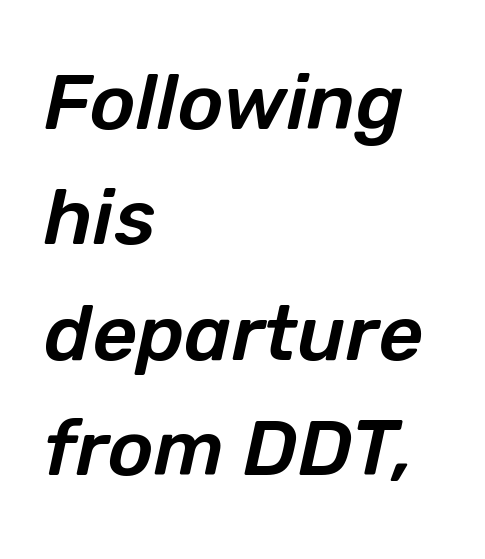
The image shows 78 px text type, italic (leaning right); set left-aligned, normal line spacing (1.48x), normal letter spacing, not underlined; low stroke contrast and a medium x-height.
